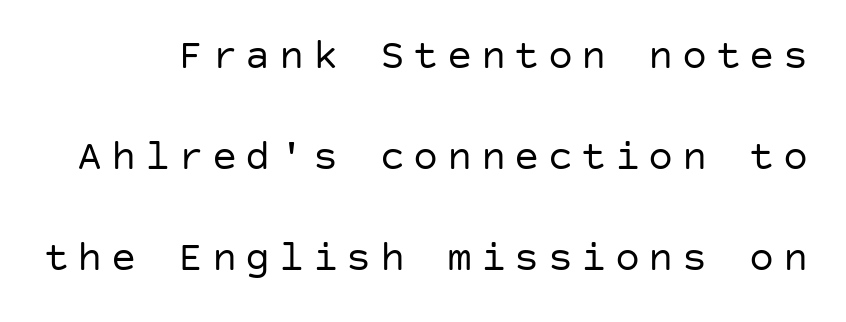
The characters display no serif detailing; their extremities are plain. The weight tops out at a normal text grade. Quick note: underline off. Every stem runs plumb, perpendicular to the baseline. Successive baselines arrive slowly, with a big drop between each. Tracking value appears strongly positive — letters spread wide.
